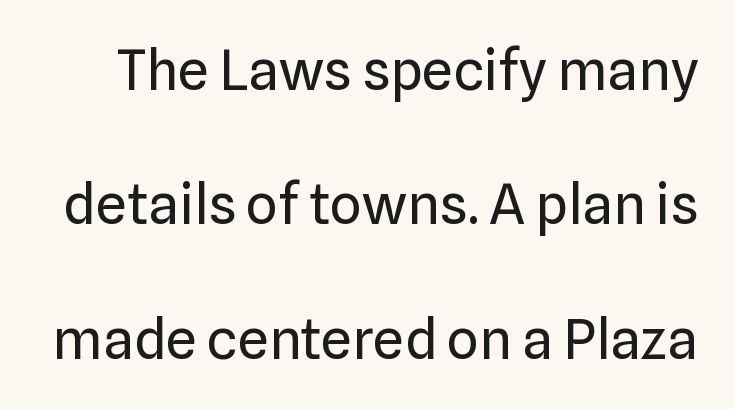
{"serif": "no", "italic": "no", "bold": "no", "weight": "regular", "width": "normal", "stroke_contrast": "low", "x_height": "medium", "monospaced": "no", "underline": "no", "line_spacing": "loose", "line_spacing_ratio": 2.4, "letter_spacing": "normal", "letter_spacing_em": 0.0, "glyph_px": 56}
